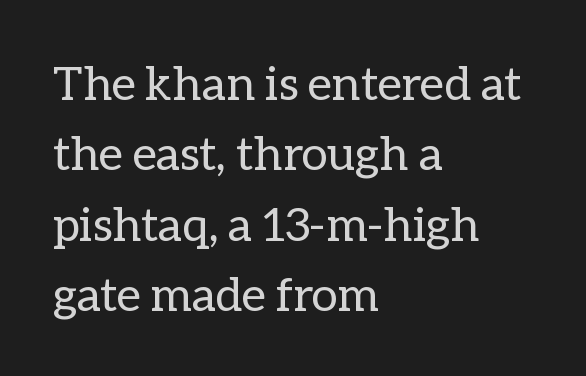
{"italic": "no", "bold": "no", "weight": "regular", "width": "normal", "stroke_contrast": "low", "x_height": "medium", "monospaced": "no", "underline": "no", "align": "left", "line_spacing": "normal", "line_spacing_ratio": 1.5, "letter_spacing": "normal", "letter_spacing_em": 0.0, "glyph_px": 47}
